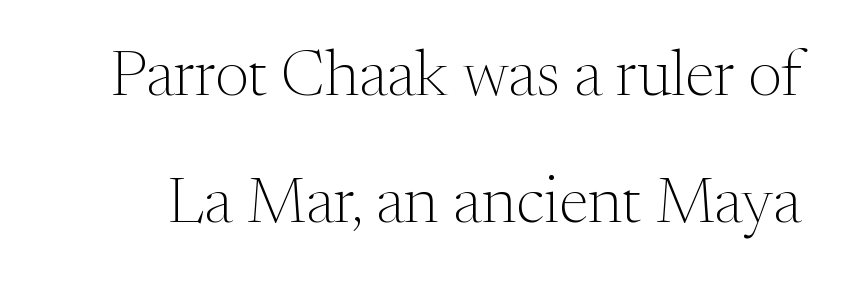
The image shows 64 px light serif type, upright; set loose line spacing (1.99x), normal letter spacing, not underlined; medium stroke contrast and a medium x-height.
